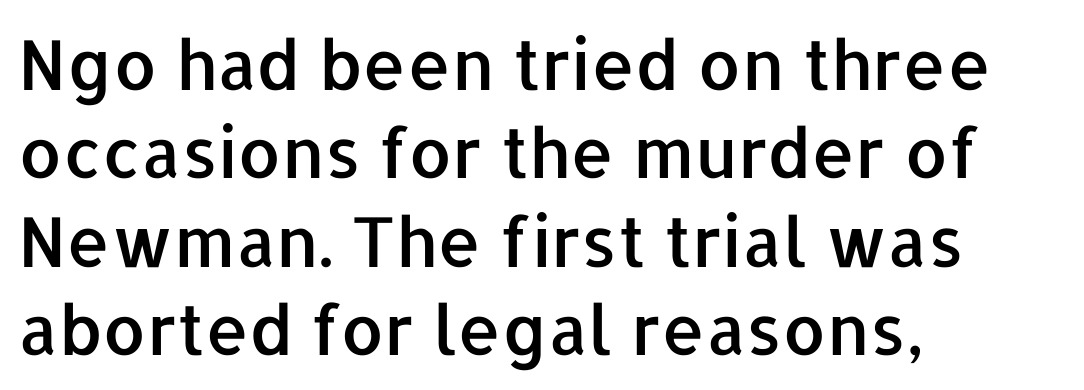
Q: Is the text italic (slanted)? A: No, it is upright.
Q: Is the typeface a serif or a sans-serif typeface? A: Sans-serif.
Q: Is the text underlined? A: No.
Q: How is the paragraph aligned? A: Left-aligned.
Q: Is the spacing between letters normal or unusually wide? A: Normal.
Q: Is the spacing between lines tight, normal or loose? A: Normal.
Q: Width (condensed, normal, or wide)? A: Normal.
Q: Stroke contrast? A: Low.
Q: x-height? A: Medium.
Q: Monospaced? A: No.
